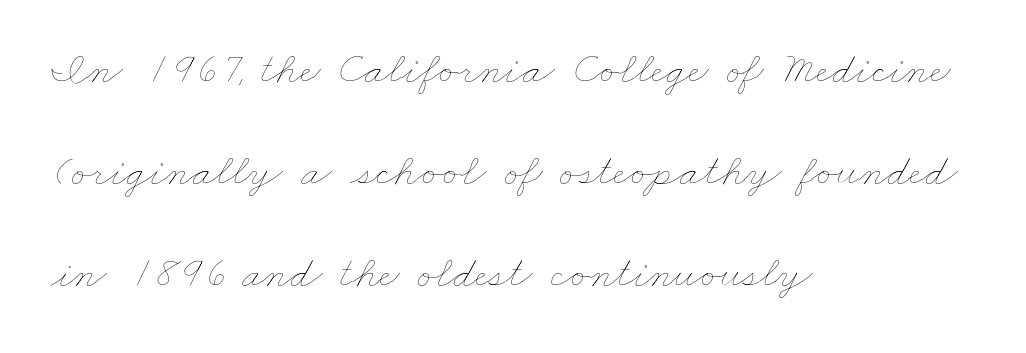
Summary of vertical rhythm: relaxed, with wide interline spacing. Proportional: the letters do not fall into vertical columns. These lines are set flush left with a ragged right edge. The weight tops out at a normal text grade. The baseline area is clear. Each word holds together tightly as a unit, with standard inter-letter gaps.
